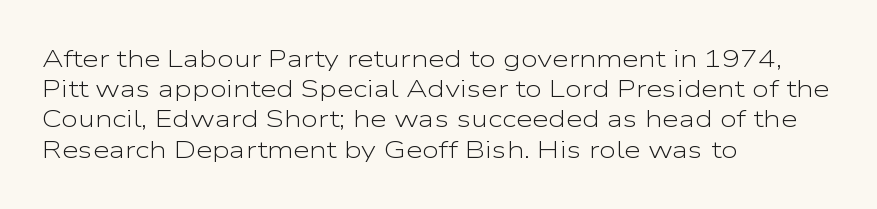
The image shows 24 px text type, upright; set left-aligned, normal line spacing (1.26x), normal letter spacing, not underlined.
